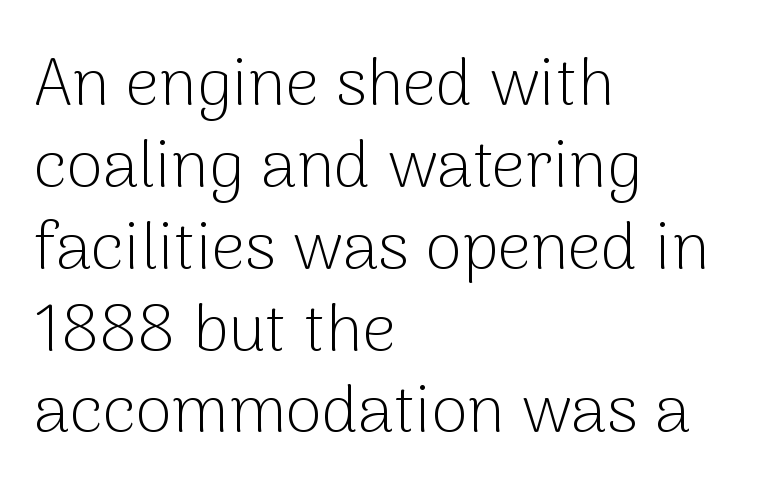
{"serif": "no", "italic": "no", "bold": "no", "weight": "light", "width": "normal", "stroke_contrast": "low", "x_height": "medium", "monospaced": "no", "underline": "no", "align": "left", "line_spacing_ratio": 1.24, "letter_spacing": "normal", "letter_spacing_em": 0.0, "glyph_px": 66}
